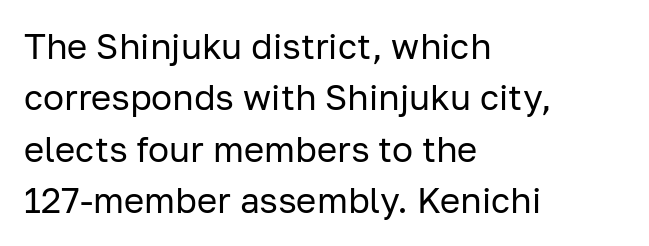
Q: Is the text bold? A: No.
Q: Is the text italic (slanted)? A: No, it is upright.
Q: Is the typeface a serif or a sans-serif typeface? A: Sans-serif.
Q: Is the text underlined? A: No.
Q: How is the paragraph aligned? A: Left-aligned.
Q: Is the spacing between letters normal or unusually wide? A: Normal.
Q: Is the spacing between lines tight, normal or loose? A: Normal.
Q: Width (condensed, normal, or wide)? A: Normal.
Q: Stroke contrast? A: Low.
Q: x-height? A: Medium.
Q: Monospaced? A: No.
